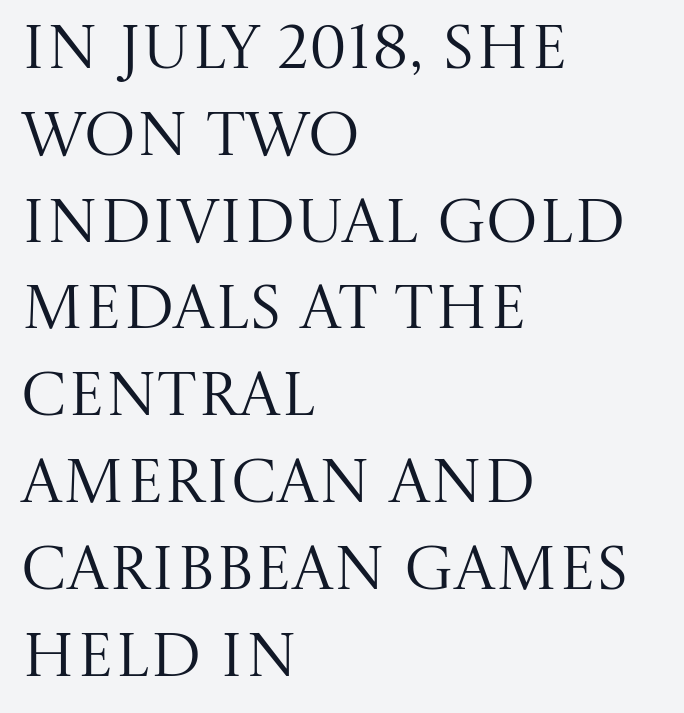
Unlike a clean sans, this face finishes its strokes with serifs. Think of a printed novel: that variable character pitch is what you see here. If you drew a ruler down the left edge, every line would touch it. Nope, not italic — everything's standing straight. Caption: standard tracking, unaltered.
